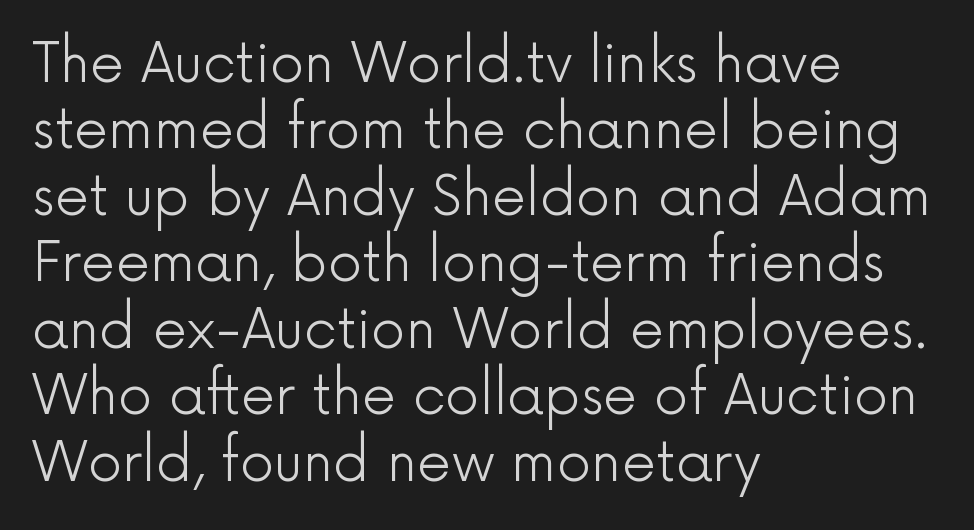
The font's upright variant was chosen for this text. The passage shown is not underscored anywhere. Think of a printed novel: that variable character pitch is what you see here. Stems and bowls with no extra thickness — not bold. Words appear dense and cohesive because spacing is normal.
